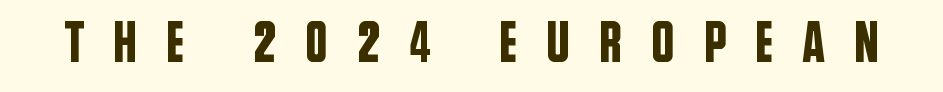
The image shows 58 px condensed sans-serif type, upright; set unusually wide letter spacing (+0.49 em), not underlined; low stroke contrast and a large x-height.
